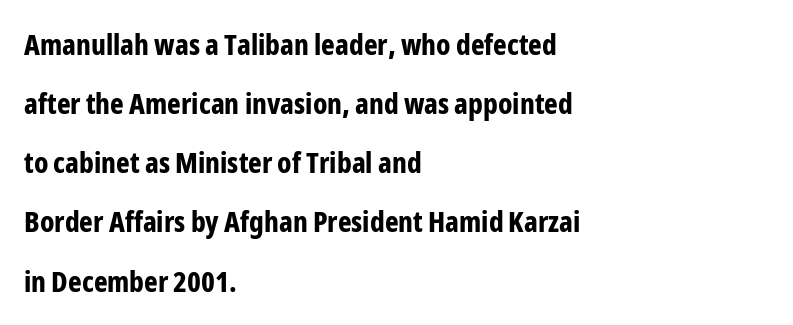
{"serif": "no", "italic": "no", "bold": "yes", "weight": "bold", "width": "condensed", "stroke_contrast": "low", "x_height": "medium", "monospaced": "no", "underline": "no", "align": "left", "line_spacing": "loose", "line_spacing_ratio": 2.04, "letter_spacing": "normal", "letter_spacing_em": 0.0, "glyph_px": 29}
